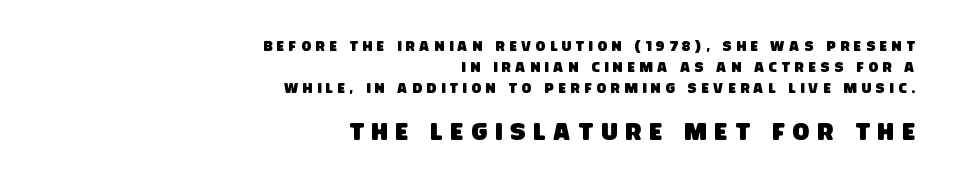
One glance says typical: line gaps are just what's usual. Decoration check: the copy has no underline. The lines are quadded right. The lower block of text is set noticeably larger than the block above it. Compared with typical body copy, the letter spacing here is much looser.
